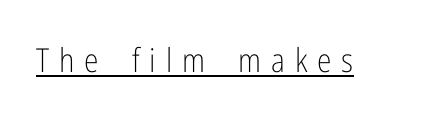
The words here are underlined. Quick note: not italic, upright. Stroke terminals: plain, sans-serif. Stems here are at most as thick as an everyday book face. The passage shown is typed in a proportional face where columns would drift. This sample uses expanded letter spacing, leaving extra air between glyphs.
